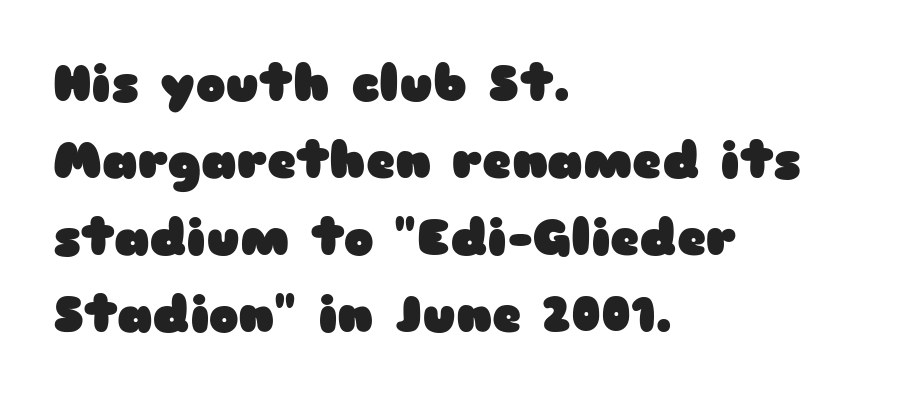
Q: Is the text bold? A: Yes.
Q: Is the text italic (slanted)? A: No, it is upright.
Q: Is the typeface a serif or a sans-serif typeface? A: Sans-serif.
Q: Is the text underlined? A: No.
Q: How is the paragraph aligned? A: Left-aligned.
Q: Is the spacing between letters normal or unusually wide? A: Normal.
Q: Is the spacing between lines tight, normal or loose? A: Normal.
Q: Width (condensed, normal, or wide)? A: Wide.
Q: Stroke contrast? A: Low.
Q: x-height? A: Medium.
Q: Monospaced? A: No.
